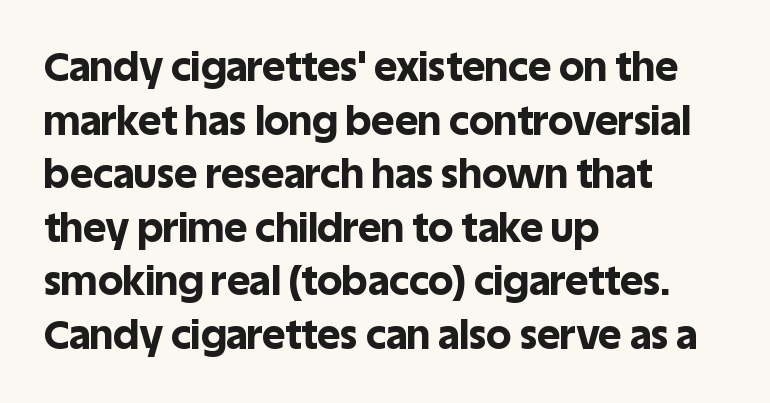
The image shows 40 px bold sans-serif type, upright; set left-aligned, normal line spacing (1.34x), normal letter spacing, not underlined; a large x-height.
